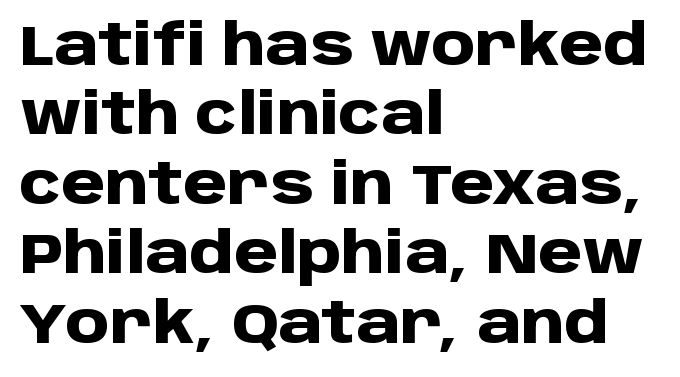
Q: Is the text bold? A: Yes.
Q: Is the text italic (slanted)? A: No, it is upright.
Q: Is the typeface a serif or a sans-serif typeface? A: Sans-serif.
Q: Is the text underlined? A: No.
Q: How is the paragraph aligned? A: Left-aligned.
Q: Is the spacing between letters normal or unusually wide? A: Normal.
Q: Width (condensed, normal, or wide)? A: Normal.
Q: Stroke contrast? A: Low.
Q: x-height? A: Large.
Q: Monospaced? A: No.
